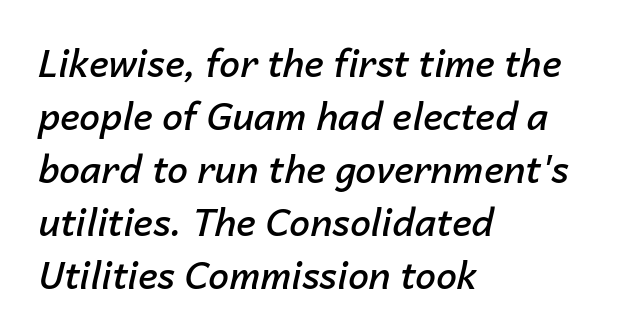
Line starts are locked; line ends wander. The type is set solid horizontally, with unmodified tracking. Check under the words: just untouched page. The letters are slanted; this is an italic face. This is the in-between weight designers call semibold or demi.
